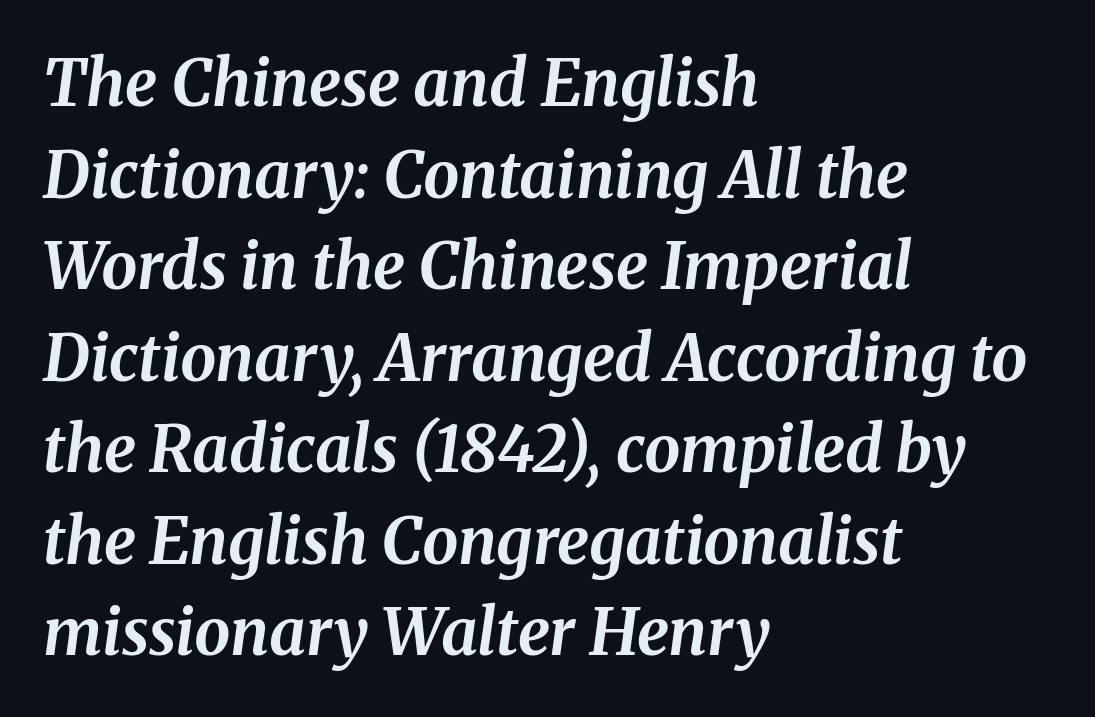
The image shows 64 px bold type, italic (leaning right); set left-aligned, normal line spacing (1.43x), normal letter spacing, not underlined; medium stroke contrast and a medium x-height.
